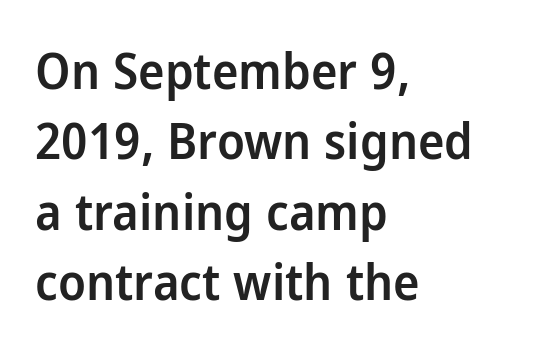
The image shows 50 px semibold sans-serif type, upright; set left-aligned, normal line spacing (1.41x), normal letter spacing, not underlined; low stroke contrast and a medium x-height.
